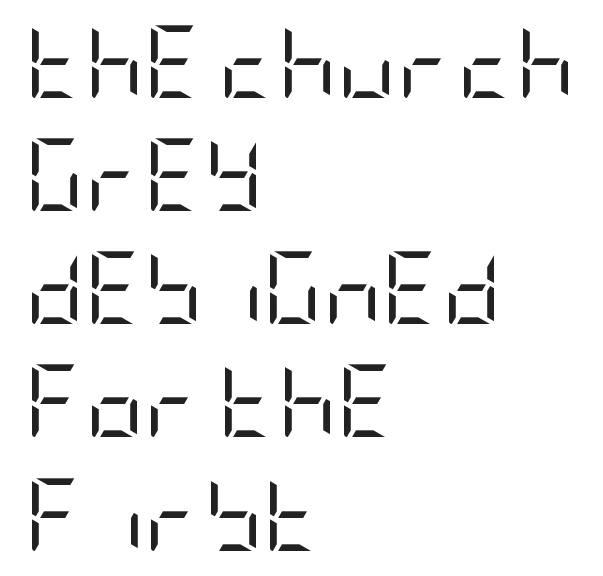
The image shows 73 px regular-weight, condensed sans-serif type, upright; set left-aligned, normal line spacing (1.55x), normal letter spacing, not underlined; low stroke contrast and a large x-height.
